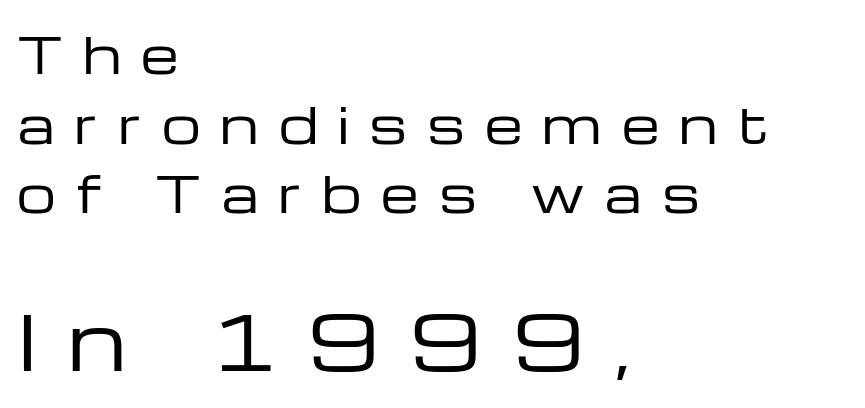
Q: Is the text bold? A: No.
Q: Is the text italic (slanted)? A: No, it is upright.
Q: Is the typeface a serif or a sans-serif typeface? A: Sans-serif.
Q: Is the text underlined? A: No.
Q: How is the paragraph aligned? A: Left-aligned.
Q: Is the spacing between letters normal or unusually wide? A: Unusually wide.
Q: Is the spacing between lines tight, normal or loose? A: Normal.
Q: Which block of text is set in a larger size, the first (top) or the second (bottom)? A: The second (bottom) one.
Q: Width (condensed, normal, or wide)? A: Wide.
Q: Stroke contrast? A: Low.
Q: x-height? A: Medium.
Q: Monospaced? A: No.
